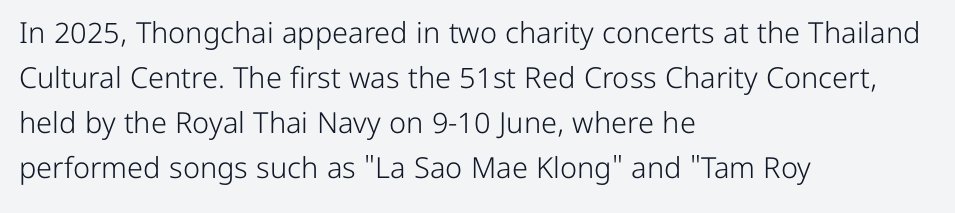
The image shows 29 px light sans-serif type, upright; set left-aligned, normal line spacing (1.55x), normal letter spacing, not underlined; low stroke contrast and a medium x-height.
